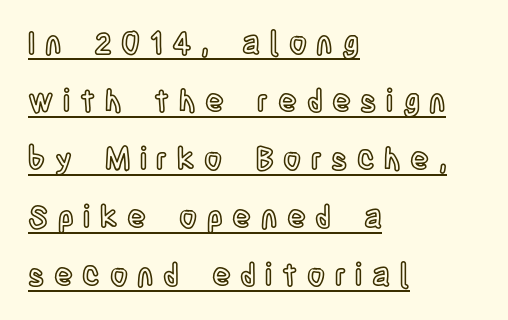
The image shows 31 px condensed type, upright; set left-aligned, line spacing 1.87x, unusually wide letter spacing (+0.31 em), underlined; a large x-height.
